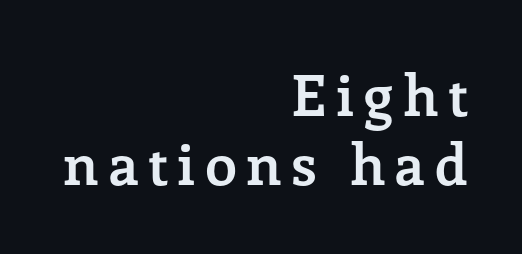
{"serif": "yes", "italic": "no", "bold": "yes", "weight": "semibold", "width": "normal", "stroke_contrast": "low", "x_height": "medium", "monospaced": "no", "underline": "no", "align": "right", "line_spacing_ratio": 1.21, "glyph_px": 57}
